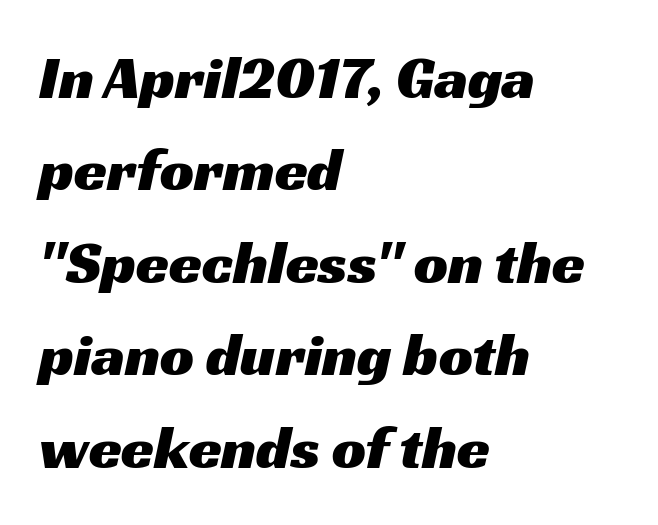
Q: Is the typeface a serif or a sans-serif typeface? A: Sans-serif.
Q: Is the text underlined? A: No.
Q: How is the paragraph aligned? A: Left-aligned.
Q: Is the spacing between letters normal or unusually wide? A: Normal.
Q: Is the spacing between lines tight, normal or loose? A: Normal.
Q: Width (condensed, normal, or wide)? A: Wide.
Q: Stroke contrast? A: Medium.
Q: x-height? A: Medium.
Q: Monospaced? A: No.
